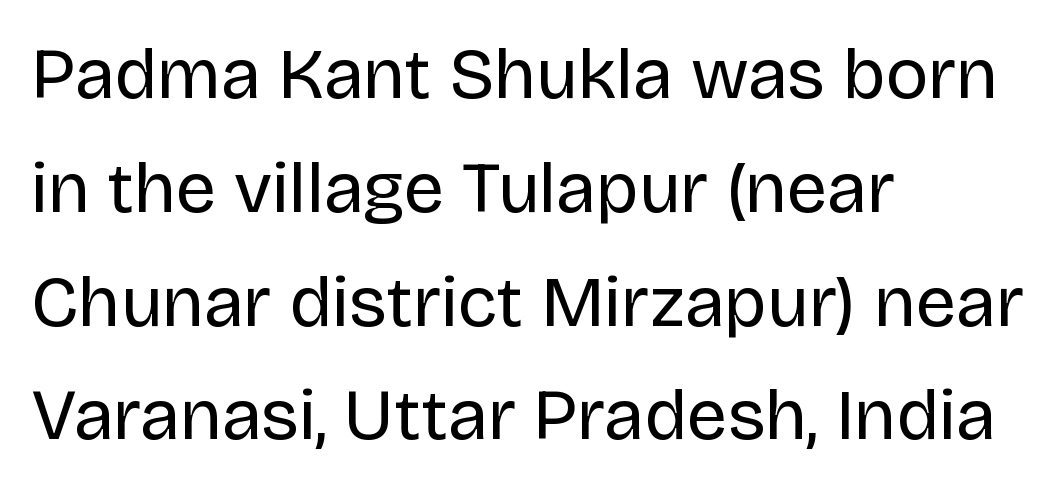
Q: Is the text bold? A: No.
Q: Is the text italic (slanted)? A: No, it is upright.
Q: Is the typeface a serif or a sans-serif typeface? A: Sans-serif.
Q: Is the text underlined? A: No.
Q: How is the paragraph aligned? A: Left-aligned.
Q: Is the spacing between letters normal or unusually wide? A: Normal.
Q: Is the spacing between lines tight, normal or loose? A: Normal.
Q: Width (condensed, normal, or wide)? A: Normal.
Q: Stroke contrast? A: Low.
Q: x-height? A: Large.
Q: Monospaced? A: No.
